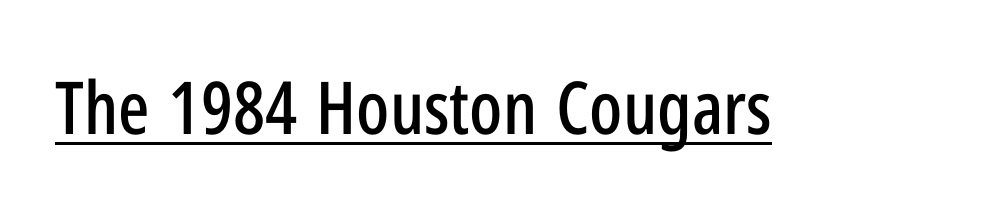
Q: Is the text italic (slanted)? A: No, it is upright.
Q: Is the typeface a serif or a sans-serif typeface? A: Sans-serif.
Q: Is the text underlined? A: Yes.
Q: Is the spacing between letters normal or unusually wide? A: Normal.
Q: Width (condensed, normal, or wide)? A: Condensed.
Q: Stroke contrast? A: Low.
Q: x-height? A: Medium.
Q: Monospaced? A: No.
